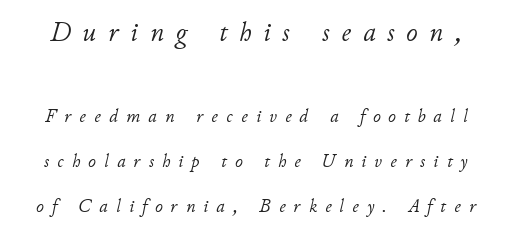
The line texture is sparse and dotted thanks to wide tracking. Bare-footed words on every line. Heaviness? Minimal to ordinary, like unemphasized prose. Size hierarchy here favors the leading block over the trailing one. It's the slanting kind of type.
